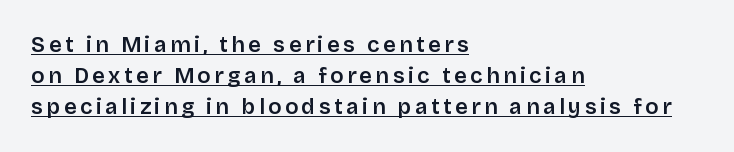
Q: Is the text italic (slanted)? A: No, it is upright.
Q: Is the text underlined? A: Yes.
Q: How is the paragraph aligned? A: Left-aligned.
Q: Is the spacing between lines tight, normal or loose? A: Normal.
